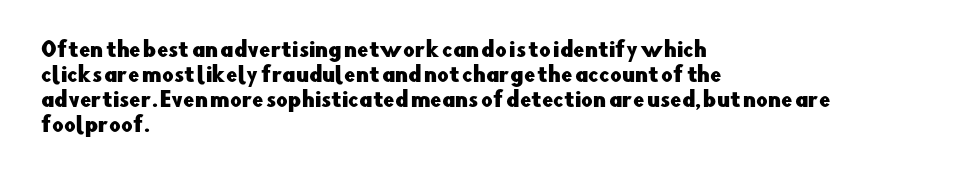
Q: Is the text italic (slanted)? A: No, it is upright.
Q: Is the text underlined? A: No.
Q: How is the paragraph aligned? A: Left-aligned.
Q: Is the spacing between letters normal or unusually wide? A: Normal.
Q: Is the spacing between lines tight, normal or loose? A: Normal.
